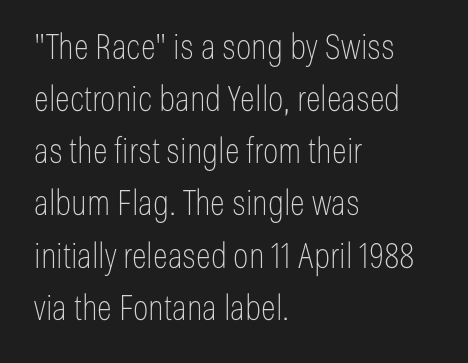
{"serif": "no", "italic": "no", "bold": "no", "weight": "thin", "width": "condensed", "stroke_contrast": "low", "x_height": "medium", "monospaced": "no", "underline": "no", "align": "left", "line_spacing": "normal", "line_spacing_ratio": 1.49, "letter_spacing": "normal", "letter_spacing_em": 0.0, "glyph_px": 35}
